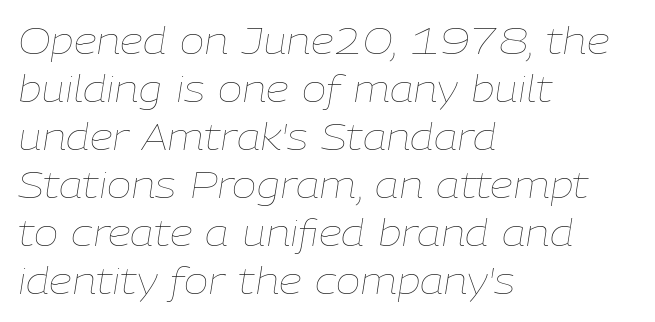
{"italic": "yes", "lean": "right", "slant_degrees": 9, "bold": "no", "weight": "thin", "width": "normal", "stroke_contrast": "low", "x_height": "medium", "monospaced": "no", "underline": "no", "align": "left", "line_spacing": "normal", "line_spacing_ratio": 1.3, "letter_spacing": "normal", "letter_spacing_em": 0.0, "glyph_px": 37}
